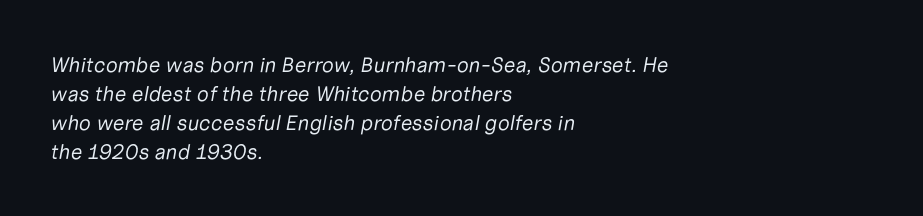
Q: Is the text bold? A: No.
Q: Is the text italic (slanted)? A: Yes, it leans right by about 10 degrees.
Q: Is the text underlined? A: No.
Q: How is the paragraph aligned? A: Left-aligned.
Q: Is the spacing between letters normal or unusually wide? A: Normal.
Q: Is the spacing between lines tight, normal or loose? A: Normal.
